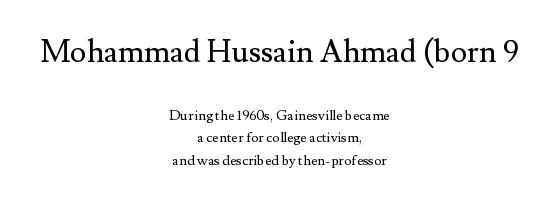
{"serif": "yes", "italic": "no", "bold": "no", "weight": "regular", "width": "normal", "stroke_contrast": "medium", "x_height": "small", "monospaced": "no", "underline": "no", "align": "center", "line_spacing": "normal", "line_spacing_ratio": 1.59, "letter_spacing": "normal", "letter_spacing_em": 0.0, "larger_block": "first", "size_ratio": 2.21, "glyph_px": 31}
